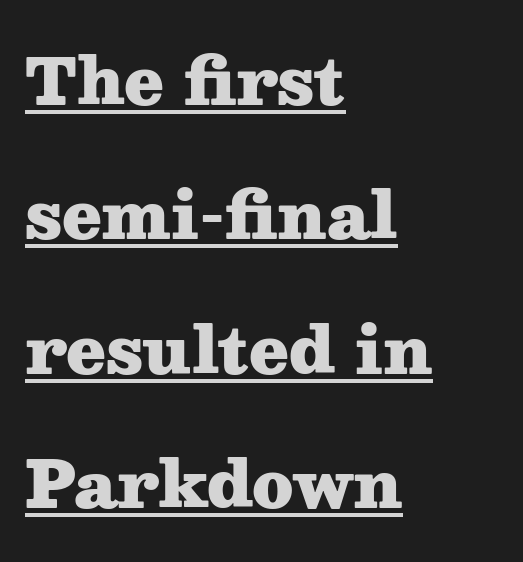
A roman cut, with each character standing at attention. The typesetter has applied underlining to the passage shown. Line beginnings align vertically; line endings do not. A dark, heavy texture on the line: the type is bold.
